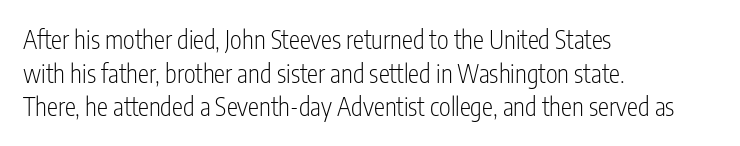
Honestly, there is no underline to notice here at all. When letters stand straight like this, we call the style roman or upright. The passage shown stacks its lines at a standard gap. Horizontal alignment here is leftward, the default for most running prose. Ink coverage per letter is moderate at most.
